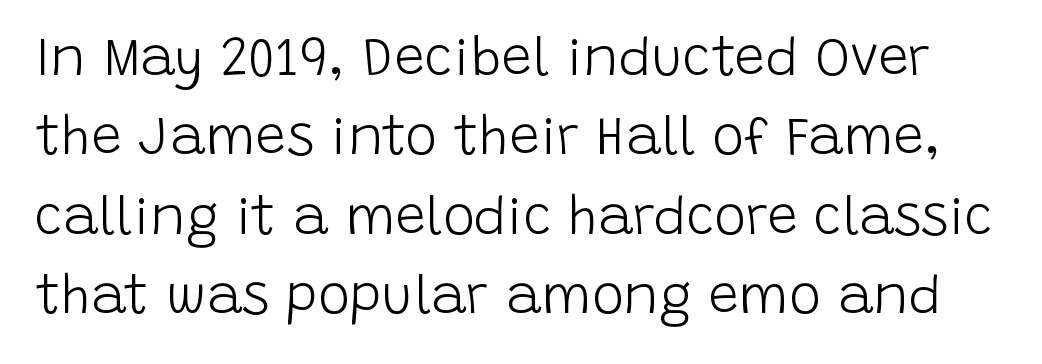
Q: Is the text bold? A: No.
Q: Is the text italic (slanted)? A: No, it is upright.
Q: Is the typeface a serif or a sans-serif typeface? A: Sans-serif.
Q: Is the text underlined? A: No.
Q: Is the spacing between letters normal or unusually wide? A: Normal.
Q: Is the spacing between lines tight, normal or loose? A: Normal.
Q: Width (condensed, normal, or wide)? A: Normal.
Q: Stroke contrast? A: Low.
Q: x-height? A: Large.
Q: Monospaced? A: No.
